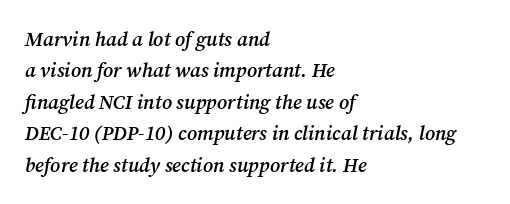
Q: Is the text bold? A: Semi-bold.
Q: Is the text italic (slanted)? A: Yes, it leans right by about 12 degrees.
Q: Is the text underlined? A: No.
Q: How is the paragraph aligned? A: Left-aligned.
Q: Is the spacing between letters normal or unusually wide? A: Normal.
Q: Is the spacing between lines tight, normal or loose? A: Normal.
